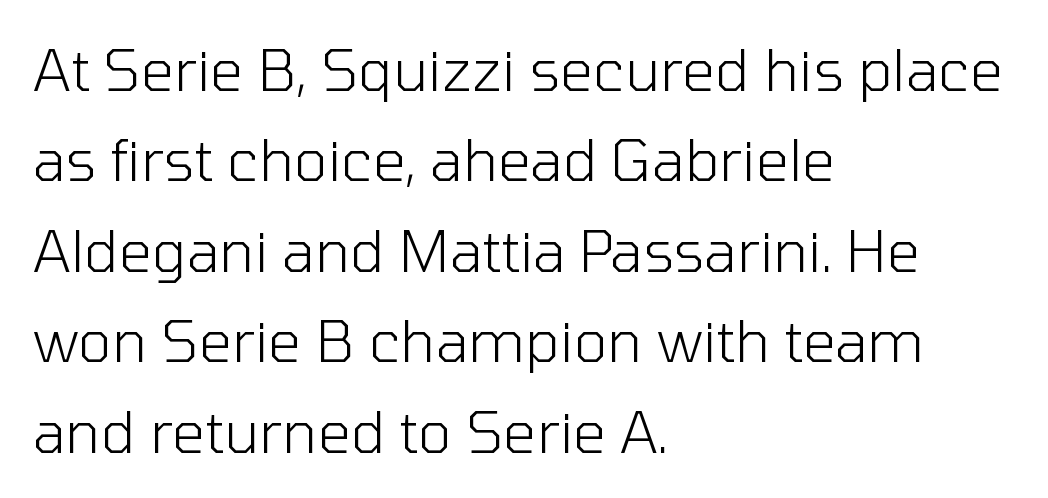
Q: Is the text bold? A: No.
Q: Is the text italic (slanted)? A: No, it is upright.
Q: Is the typeface a serif or a sans-serif typeface? A: Sans-serif.
Q: Is the text underlined? A: No.
Q: How is the paragraph aligned? A: Left-aligned.
Q: Is the spacing between letters normal or unusually wide? A: Normal.
Q: Is the spacing between lines tight, normal or loose? A: Normal.
Q: Width (condensed, normal, or wide)? A: Normal.
Q: Stroke contrast? A: Low.
Q: x-height? A: Medium.
Q: Monospaced? A: No.
